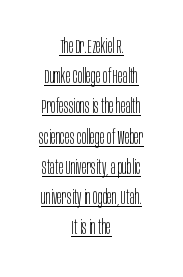
Q: Is the text bold? A: No.
Q: Is the text italic (slanted)? A: No, it is upright.
Q: Is the text underlined? A: Yes.
Q: How is the paragraph aligned? A: Centered.
Q: Is the spacing between letters normal or unusually wide? A: Normal.
Q: Is the spacing between lines tight, normal or loose? A: Normal.
